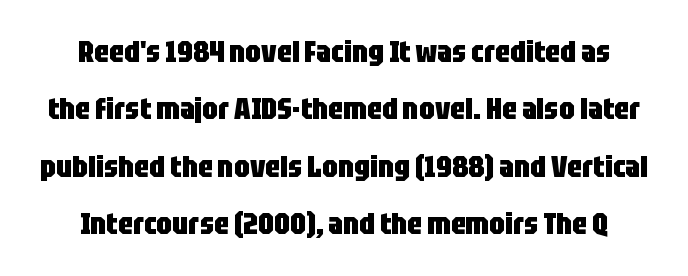
Just letters on the line, the space beneath them empty. The type sits square on the baseline with zero lean. Is this a fixed-width face? No — the glyphs have proportional, varying widths. Honestly, the letter spacing is just normal — you wouldn't notice it. Observe the absence of serifs on each vertical stroke in this sample.
